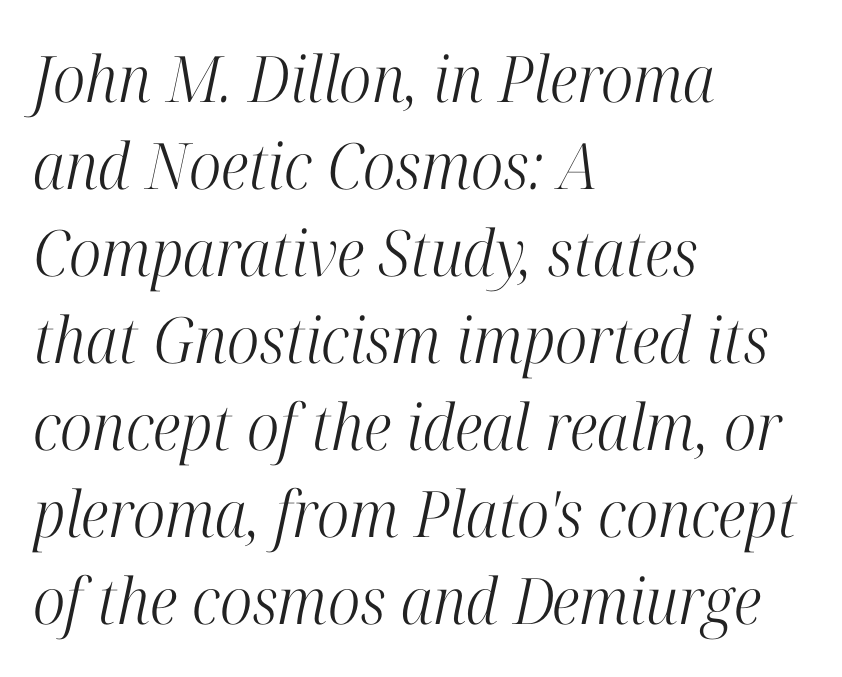
The image shows 64 px light, condensed serif type, italic (leaning right); set left-aligned, normal line spacing (1.36x), normal letter spacing, not underlined; high stroke contrast and a medium x-height.
